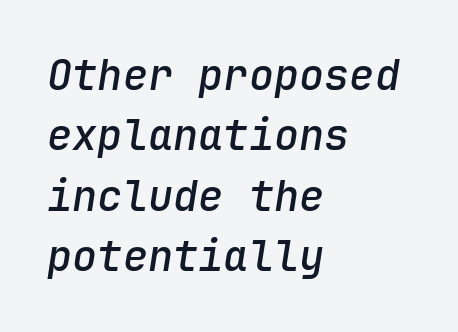
Q: Is the text bold? A: Semi-bold.
Q: Is the text italic (slanted)? A: Yes, it leans right by about 9 degrees.
Q: Is the text underlined? A: No.
Q: How is the paragraph aligned? A: Left-aligned.
Q: Is the spacing between letters normal or unusually wide? A: Normal.
Q: Is the spacing between lines tight, normal or loose? A: Normal.
Q: Width (condensed, normal, or wide)? A: Normal.
Q: Stroke contrast? A: Low.
Q: x-height? A: Medium.
Q: Monospaced? A: Yes.
